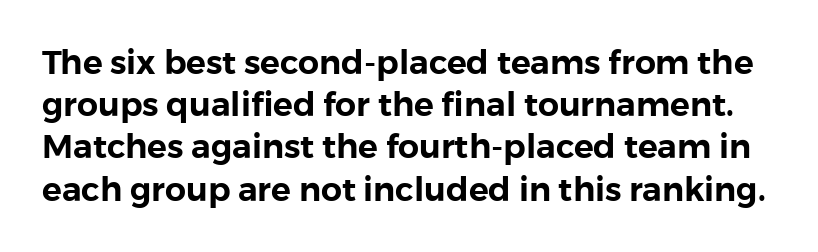
{"serif": "no", "italic": "no", "width": "normal", "x_height": "medium", "monospaced": "no", "underline": "no", "line_spacing": "normal", "line_spacing_ratio": 1.28, "letter_spacing": "normal", "letter_spacing_em": 0.0, "glyph_px": 33}
